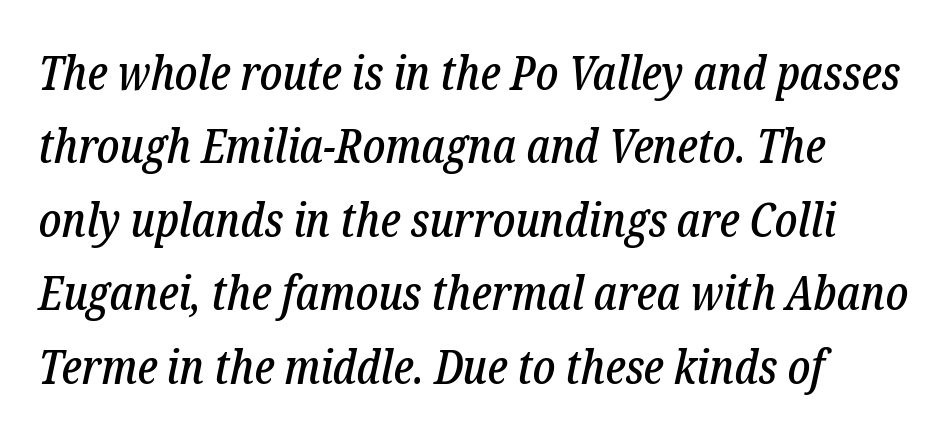
{"serif": "yes", "italic": "yes", "lean": "right", "slant_degrees": 12, "width": "condensed", "stroke_contrast": "low", "x_height": "medium", "monospaced": "no", "underline": "no", "align": "left", "line_spacing": "normal", "line_spacing_ratio": 1.53, "letter_spacing": "normal", "letter_spacing_em": 0.0, "glyph_px": 48}
